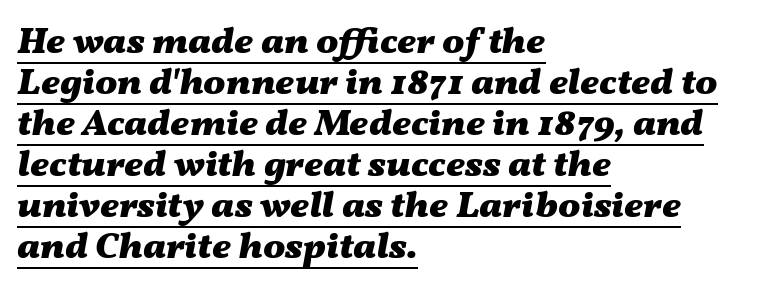
You could not count columns in this text — the font is proportionally spaced. Honestly, the underline is the first thing you notice here. Words appear dense and cohesive because spacing is normal. How would I describe the line gaps? Narrow and economical. Line starts are locked; line ends wander. Heft: maximum for text — a bold.
